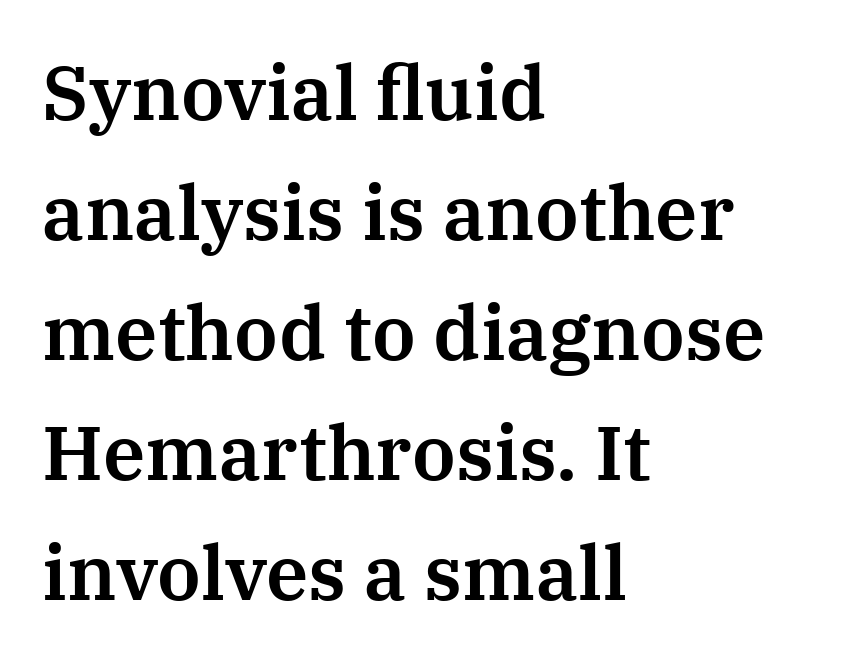
Q: Is the text italic (slanted)? A: No, it is upright.
Q: Is the typeface a serif or a sans-serif typeface? A: Serif.
Q: Is the text underlined? A: No.
Q: How is the paragraph aligned? A: Left-aligned.
Q: Is the spacing between letters normal or unusually wide? A: Normal.
Q: Is the spacing between lines tight, normal or loose? A: Normal.
Q: Width (condensed, normal, or wide)? A: Normal.
Q: Stroke contrast? A: Medium.
Q: x-height? A: Medium.
Q: Monospaced? A: No.
